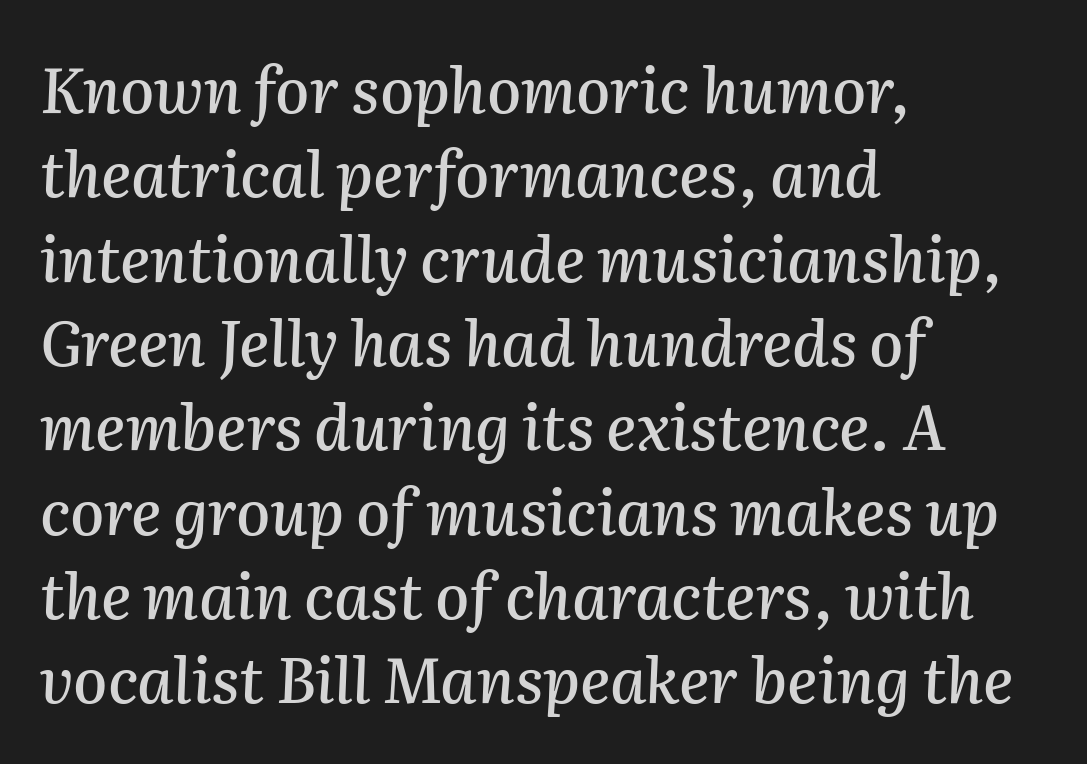
Here the glyphs are tracked normally, forming tight word shapes. In CSS terms this would be text-align: left. The baseline area is clear. Does the leading feel generous? No, just average. A typesetter would call this proportional, since set widths differ per character.
